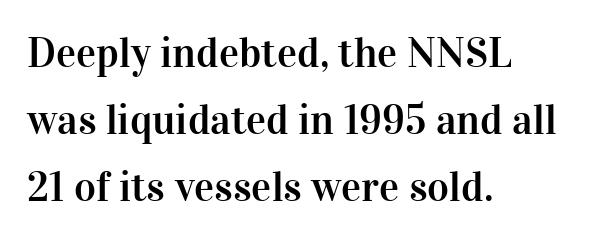
{"serif": "yes", "italic": "no", "width": "normal", "stroke_contrast": "high", "x_height": "medium", "monospaced": "no", "underline": "no", "align": "left", "line_spacing": "normal", "line_spacing_ratio": 1.6, "letter_spacing": "normal", "letter_spacing_em": 0.0, "glyph_px": 42}
